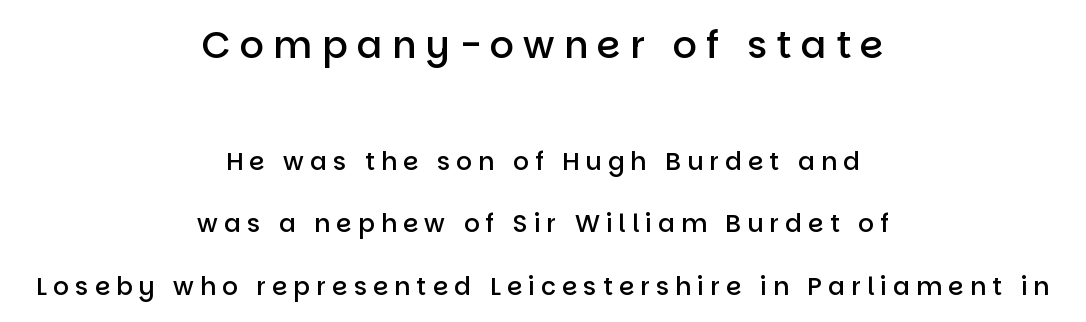
Set as a demibold, roughly 600 on the weight scale. The passage shown is typed in a proportional face where columns would drift. Words appear elongated and porous because spacing is wide. The baseline area is clear. In terms of letterform style, serifs are entirely absent. Large over small — that's the arrangement of the two blocks here.
